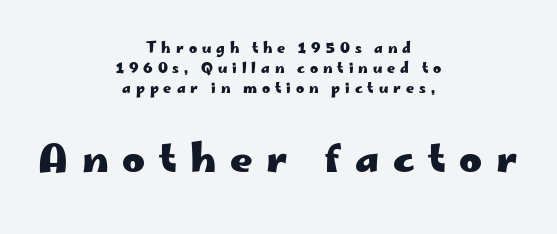
{"serif": "no", "italic": "no", "bold": "yes", "weight": "heavy", "width": "wide", "stroke_contrast": "low", "x_height": "small", "monospaced": "no", "underline": "no", "align": "center", "line_spacing": "normal", "line_spacing_ratio": 1.44, "letter_spacing": "wide", "letter_spacing_em": 0.35, "larger_block": "second", "size_ratio": 2.79, "glyph_px": 39}
